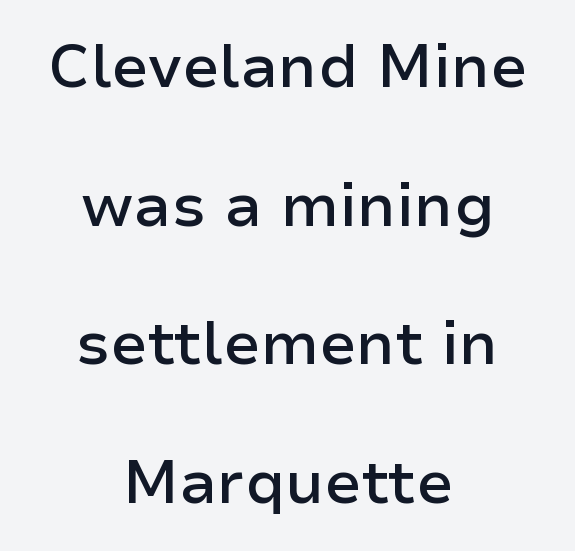
The image shows 60 px semibold sans-serif type, upright; set centered, loose line spacing (2.31x), normal letter spacing, not underlined; low stroke contrast and a medium x-height.
